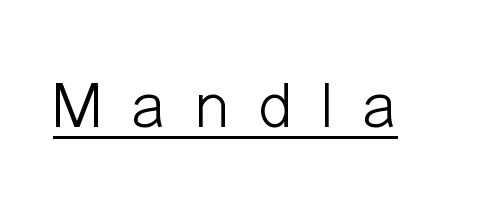
Q: Is the text bold? A: No.
Q: Is the text italic (slanted)? A: No, it is upright.
Q: Is the typeface a serif or a sans-serif typeface? A: Sans-serif.
Q: Is the text underlined? A: Yes.
Q: Is the spacing between letters normal or unusually wide? A: Unusually wide.
Q: Width (condensed, normal, or wide)? A: Condensed.
Q: Stroke contrast? A: Low.
Q: x-height? A: Medium.
Q: Monospaced? A: No.
